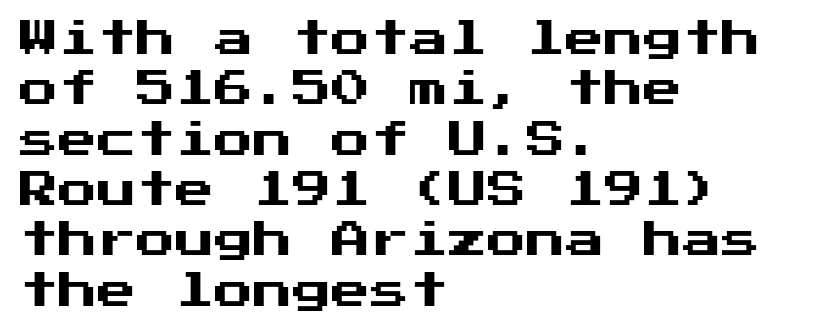
The image shows 39 px sans-serif type, upright; set left-aligned, normal line spacing (1.29x), normal letter spacing, not underlined; medium stroke contrast and a medium x-height.
